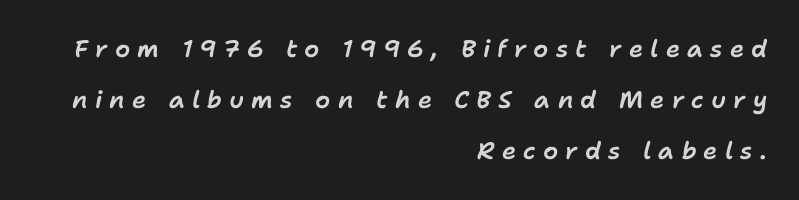
Look at the tracking — it's clearly loosened, letters drifting apart. The line-height multiplier appears high, well above default. A student would call this right alignment; a typographer would say flush right, rag left. Every character sits at an angle, as italics do. This rendering features lettering with no underline.
